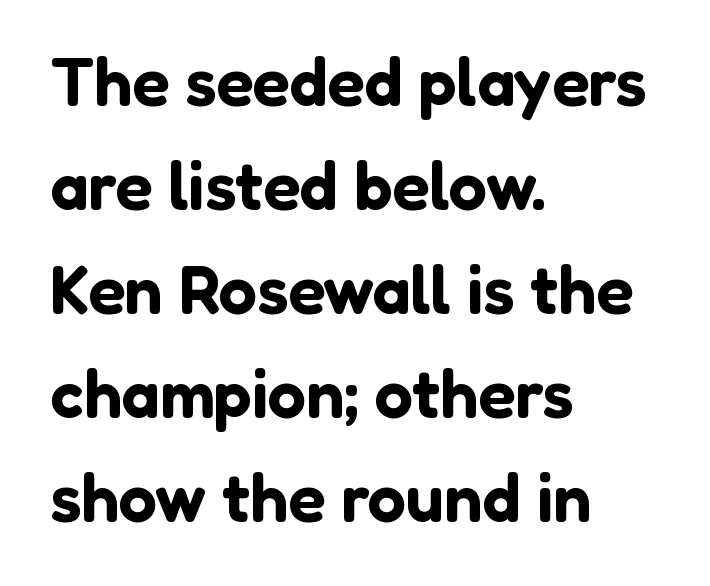
Q: Is the text italic (slanted)? A: No, it is upright.
Q: Is the typeface a serif or a sans-serif typeface? A: Sans-serif.
Q: Is the text underlined? A: No.
Q: How is the paragraph aligned? A: Left-aligned.
Q: Is the spacing between letters normal or unusually wide? A: Normal.
Q: Is the spacing between lines tight, normal or loose? A: Normal.
Q: Width (condensed, normal, or wide)? A: Normal.
Q: Stroke contrast? A: Low.
Q: x-height? A: Medium.
Q: Monospaced? A: No.
